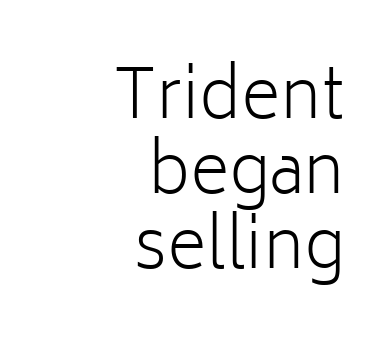
Q: Is the text bold? A: No.
Q: Is the text italic (slanted)? A: No, it is upright.
Q: Is the typeface a serif or a sans-serif typeface? A: Sans-serif.
Q: Is the text underlined? A: No.
Q: How is the paragraph aligned? A: Right-aligned.
Q: Is the spacing between letters normal or unusually wide? A: Normal.
Q: Is the spacing between lines tight, normal or loose? A: Tight.
Q: Width (condensed, normal, or wide)? A: Normal.
Q: Stroke contrast? A: Low.
Q: x-height? A: Medium.
Q: Monospaced? A: No.
